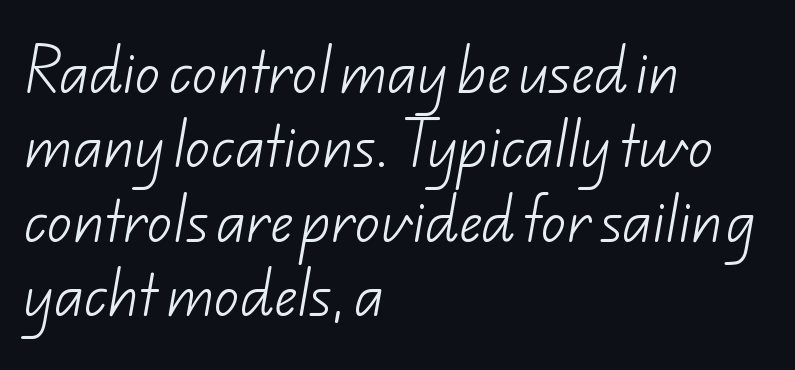
The letters advance in unequal steps, a hallmark of proportional type. Is this a heavy cut? Hardly; it is regular or lighter. Evenly set lines give the paragraph a standard silhouette. The space beneath each line is pristine and unruled. Default kerning and tracking; the words read as compact shapes. You can tell from the bare stems that sans-serif type was used.
